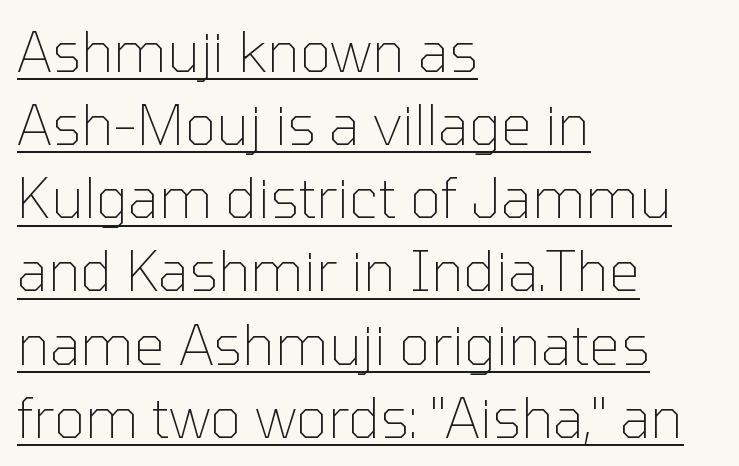
Honestly, the row spacing looks completely unremarkable. Decoration check: the copy is underlined. Character widths vary here, with narrow letters taking less room than wide ones. Serif or sans? Sans — the stroke terminals are bare.
